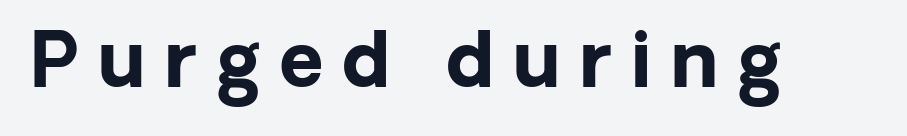
The image shows 75 px bold sans-serif type, upright; set unusually wide letter spacing (+0.26 em), not underlined; low stroke contrast and a medium x-height.
